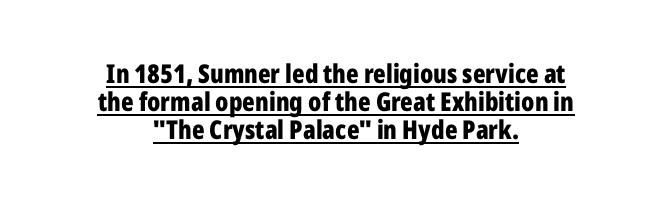
The image shows 26 px bold type, upright; set centered, tight line spacing (1.08x), normal letter spacing, underlined.
